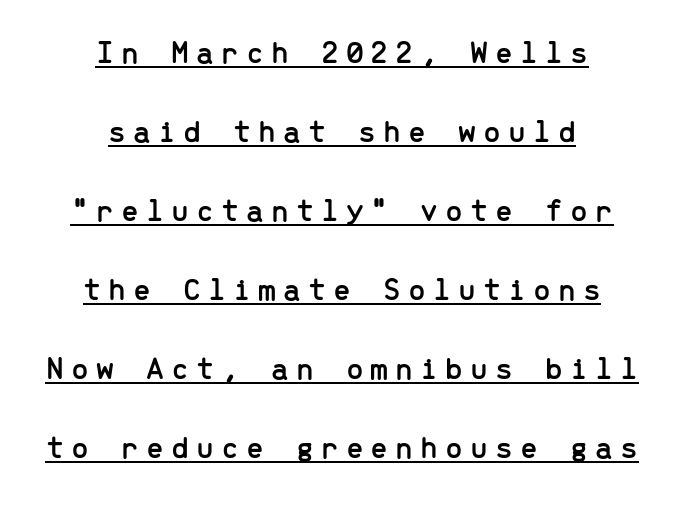
The image shows 32 px sans-serif type, upright, monospaced; set centered, loose line spacing (2.47x), unusually wide letter spacing (+0.22 em), underlined; low stroke contrast and a medium x-height.
